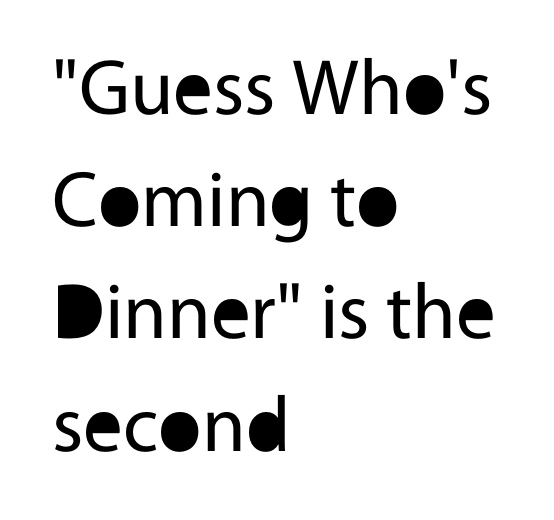
Q: Is the text bold? A: No.
Q: Is the text italic (slanted)? A: No, it is upright.
Q: Is the typeface a serif or a sans-serif typeface? A: Sans-serif.
Q: Is the text underlined? A: No.
Q: How is the paragraph aligned? A: Left-aligned.
Q: Is the spacing between letters normal or unusually wide? A: Normal.
Q: Is the spacing between lines tight, normal or loose? A: Normal.
Q: Width (condensed, normal, or wide)? A: Normal.
Q: x-height? A: Medium.
Q: Monospaced? A: No.
